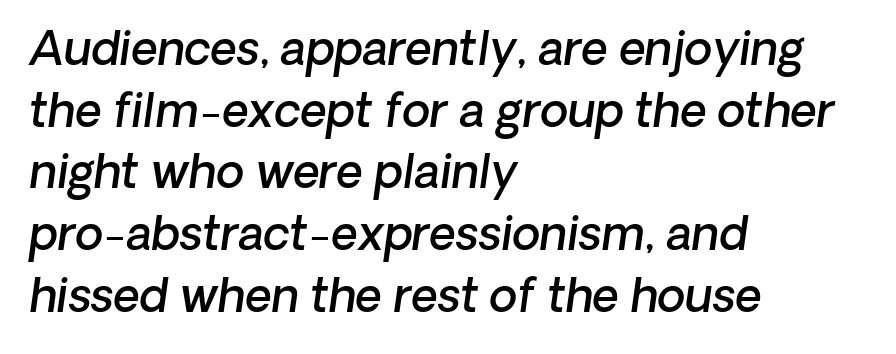
Q: Is the text bold? A: Semi-bold.
Q: Is the typeface a serif or a sans-serif typeface? A: Sans-serif.
Q: Is the text underlined? A: No.
Q: How is the paragraph aligned? A: Left-aligned.
Q: Is the spacing between letters normal or unusually wide? A: Normal.
Q: Is the spacing between lines tight, normal or loose? A: Normal.
Q: Width (condensed, normal, or wide)? A: Normal.
Q: Stroke contrast? A: Low.
Q: x-height? A: Medium.
Q: Monospaced? A: No.
